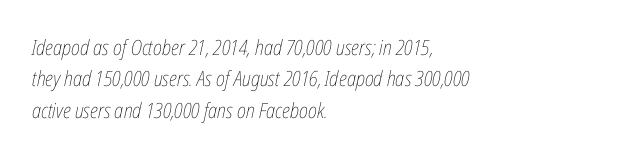
The image shows 21 px text type, italic (leaning right); set left-aligned, normal line spacing (1.5x), normal letter spacing, not underlined.
